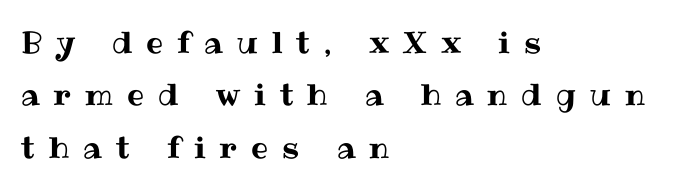
{"italic": "no", "width": "normal", "stroke_contrast": "medium", "x_height": "medium", "monospaced": "no", "underline": "no", "align": "left", "line_spacing_ratio": 1.75, "letter_spacing": "wide", "letter_spacing_em": 0.47, "glyph_px": 30}
